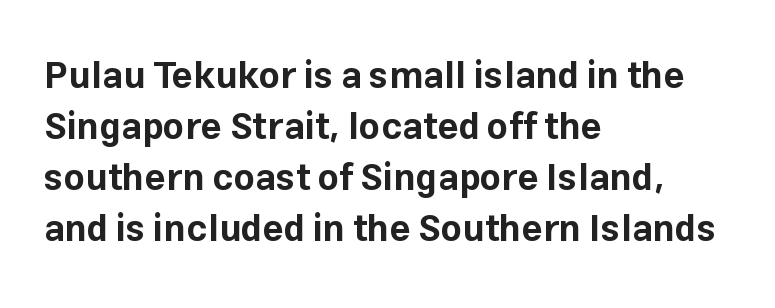
Alignment: flush left. Notice how thick the strokes are: this is what a full bold looks like. Think of a printed novel: that variable character pitch is what you see here. Regular leading. Vertical strokes here are truly vertical.
